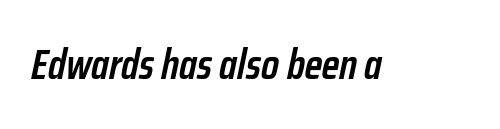
The image shows 42 px semibold, condensed type, italic (leaning right); set normal letter spacing, not underlined; low stroke contrast and a medium x-height.
